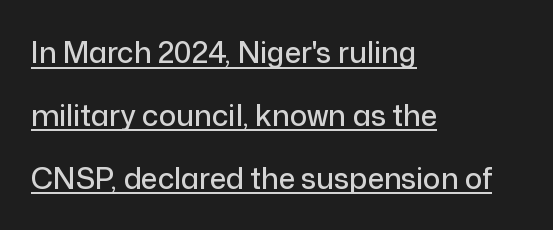
The rendering uses natural spacing where letterforms have individual widths. Does the type have serifs? No, each stem ends abruptly. You can see a thin bar hugging the bottom of the glyphs. These lines stack with their left ends in a neat column. A typesetter would call this leading open, well beyond the default.
